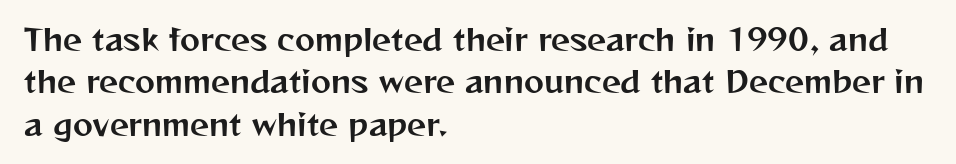
{"serif": "no", "italic": "no", "width": "normal", "stroke_contrast": "medium", "x_height": "medium", "monospaced": "no", "underline": "no", "align": "left", "line_spacing": "normal", "line_spacing_ratio": 1.41, "letter_spacing": "normal", "letter_spacing_em": 0.0, "glyph_px": 30}
